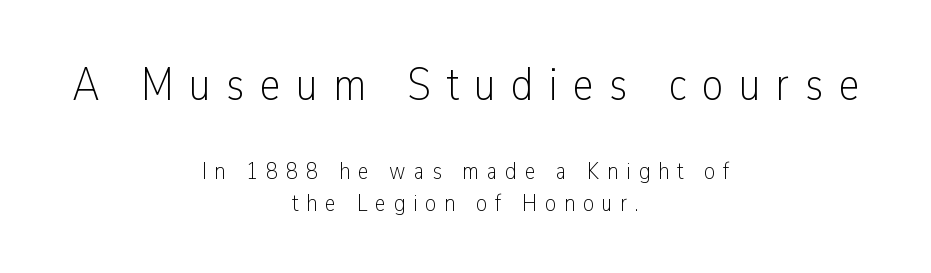
{"serif": "no", "italic": "no", "bold": "no", "weight": "light", "width": "condensed", "stroke_contrast": "low", "x_height": "medium", "monospaced": "no", "underline": "no", "align": "center", "line_spacing": "normal", "line_spacing_ratio": 1.36, "letter_spacing": "wide", "letter_spacing_em": 0.33, "larger_block": "first", "size_ratio": 1.96, "glyph_px": 47}
